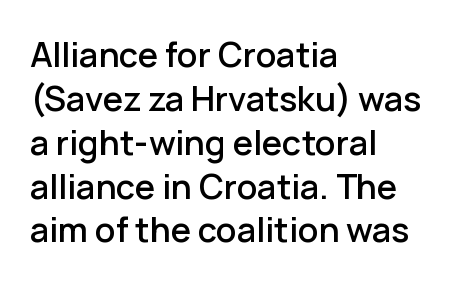
{"serif": "no", "italic": "no", "width": "normal", "stroke_contrast": "low", "x_height": "medium", "monospaced": "no", "underline": "no", "align": "left", "line_spacing": "normal", "line_spacing_ratio": 1.29, "letter_spacing": "normal", "letter_spacing_em": 0.0, "glyph_px": 34}
